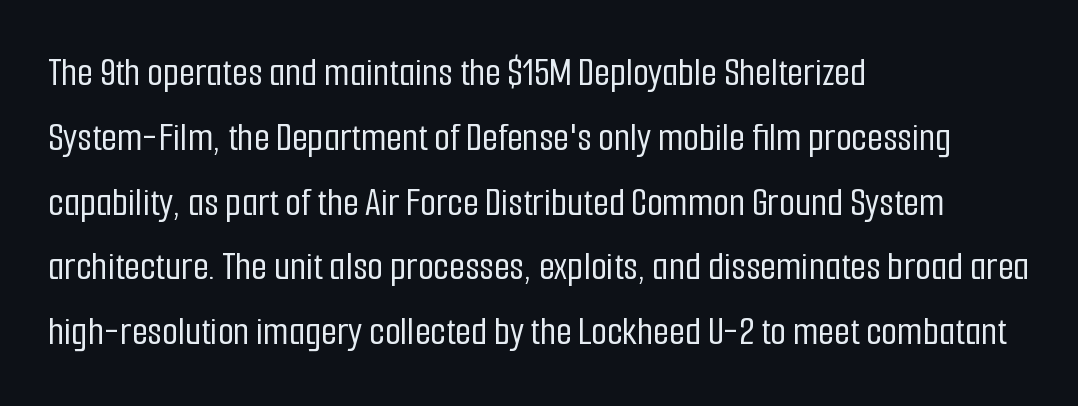
Q: Is the text italic (slanted)? A: No, it is upright.
Q: Is the typeface a serif or a sans-serif typeface? A: Sans-serif.
Q: Is the text underlined? A: No.
Q: How is the paragraph aligned? A: Left-aligned.
Q: Is the spacing between letters normal or unusually wide? A: Normal.
Q: Is the spacing between lines tight, normal or loose? A: Normal.
Q: Width (condensed, normal, or wide)? A: Condensed.
Q: Stroke contrast? A: Low.
Q: x-height? A: Medium.
Q: Monospaced? A: No.
